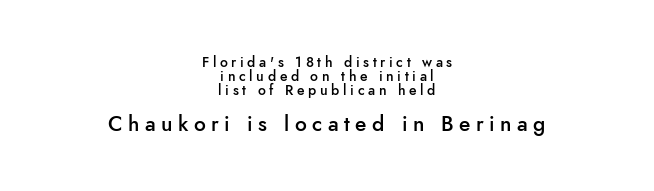
The lower block of text is set noticeably larger than the block above it. Does the lettering tilt? It doesn't — this is upright. Reading down the block, each line starts at a different indent, mirrored at its end. Honestly, there is no underline to notice here at all.
